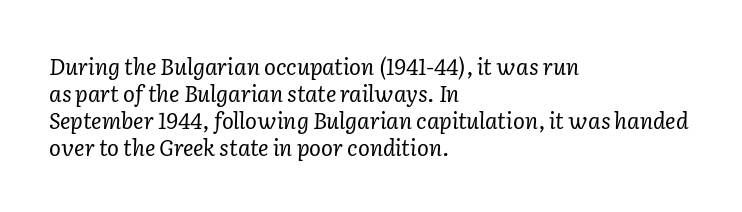
The image shows 22 px text type, italic (leaning right); set left-aligned, line spacing 1.22x, normal letter spacing, not underlined.
